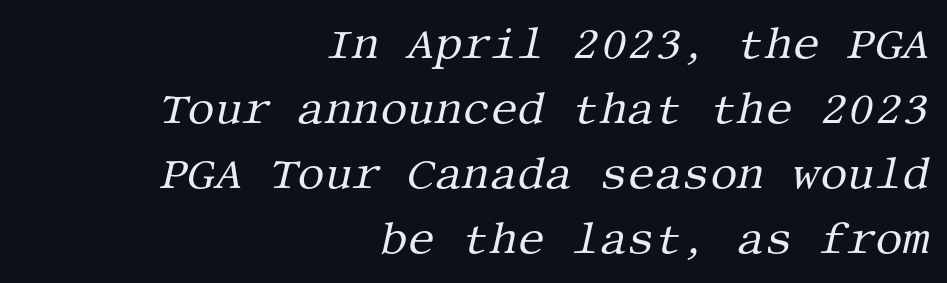
The image shows 43 px regular-weight serif type, italic (leaning right); set right-aligned, normal line spacing (1.51x), normal letter spacing, not underlined; medium stroke contrast and a large x-height.
